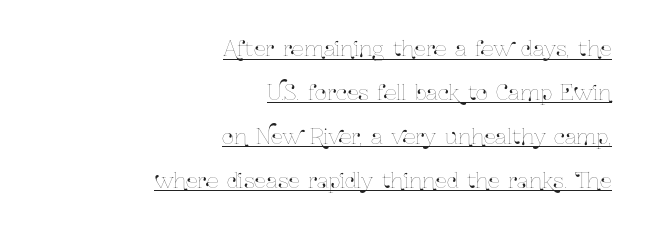
{"italic": "no", "underline": "yes", "align": "right", "line_spacing": "loose", "line_spacing_ratio": 2.09, "letter_spacing": "normal", "letter_spacing_em": 0.0, "glyph_px": 21}
